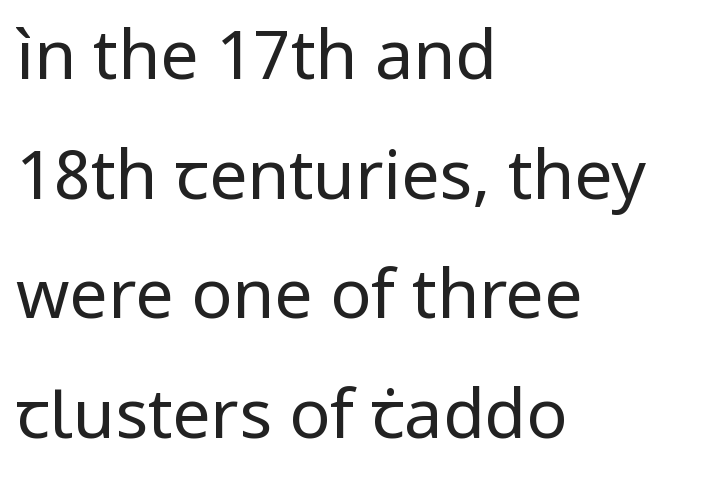
Q: Is the text bold? A: No.
Q: Is the text italic (slanted)? A: No, it is upright.
Q: Is the typeface a serif or a sans-serif typeface? A: Sans-serif.
Q: Is the text underlined? A: No.
Q: How is the paragraph aligned? A: Left-aligned.
Q: Is the spacing between letters normal or unusually wide? A: Normal.
Q: Width (condensed, normal, or wide)? A: Normal.
Q: Stroke contrast? A: Low.
Q: x-height? A: Medium.
Q: Monospaced? A: No.
